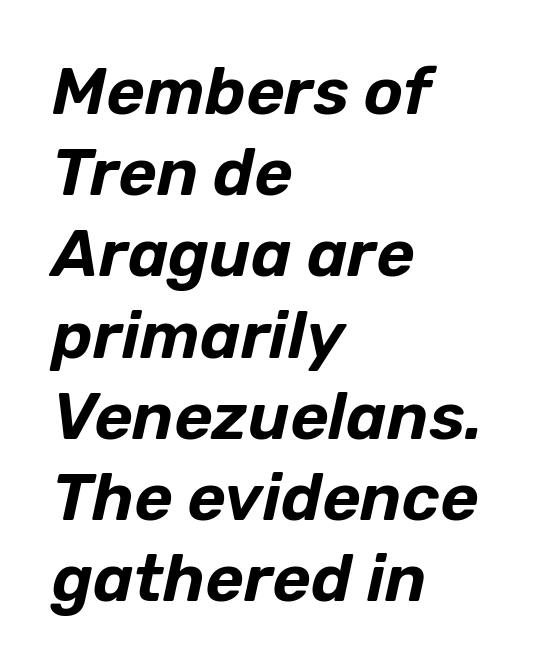
Does extra space separate the letters? No, they use regular spacing. Observe the lean: these are italic letterforms. Leftover space on each line is placed entirely after the last word. Clear beneath every line of the passage. A typesetter would call this proportional, since set widths differ per character.
